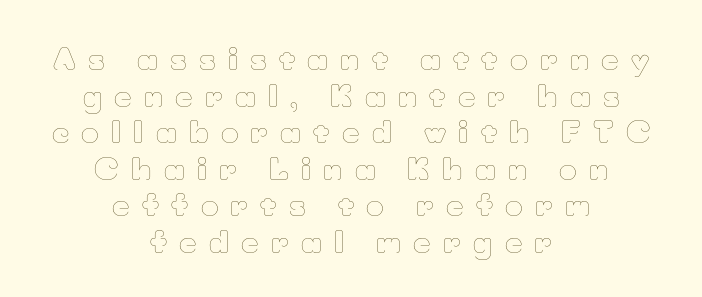
Q: Is the text bold? A: No.
Q: Is the text italic (slanted)? A: No, it is upright.
Q: Is the text underlined? A: No.
Q: How is the paragraph aligned? A: Centered.
Q: Is the spacing between letters normal or unusually wide? A: Unusually wide.
Q: Width (condensed, normal, or wide)? A: Normal.
Q: Stroke contrast? A: Low.
Q: x-height? A: Small.
Q: Monospaced? A: No.
